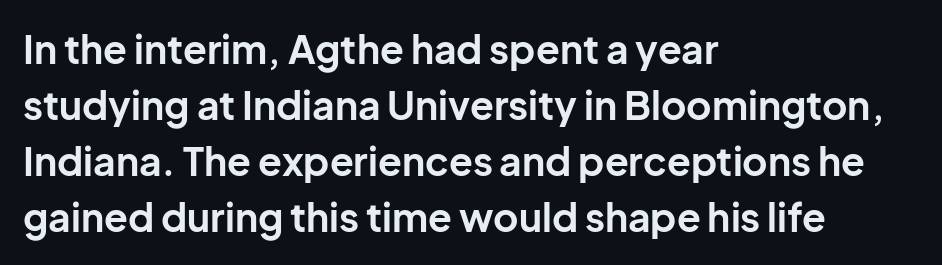
In terms of posture, this sample is upright. Interline gaps are of average width in this sample. This sample is left-justified, so line endings fall wherever the words run out. The passage shown has conventional tracking throughout.
